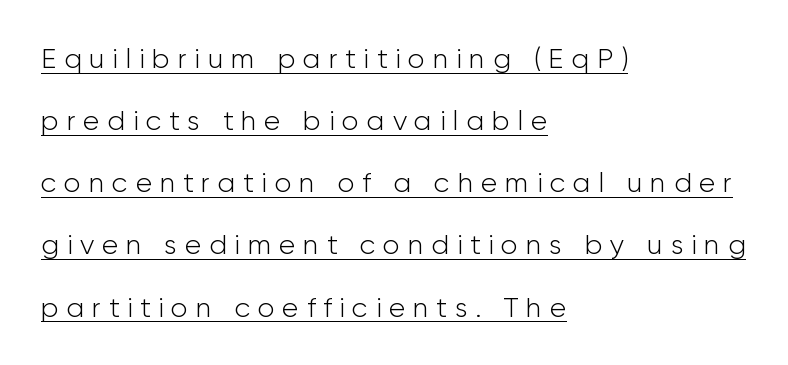
Q: Is the text bold? A: No.
Q: Is the text italic (slanted)? A: No, it is upright.
Q: Is the typeface a serif or a sans-serif typeface? A: Sans-serif.
Q: Is the text underlined? A: Yes.
Q: How is the paragraph aligned? A: Left-aligned.
Q: Is the spacing between letters normal or unusually wide? A: Unusually wide.
Q: Is the spacing between lines tight, normal or loose? A: Loose.
Q: Width (condensed, normal, or wide)? A: Normal.
Q: Stroke contrast? A: Low.
Q: x-height? A: Medium.
Q: Monospaced? A: No.
